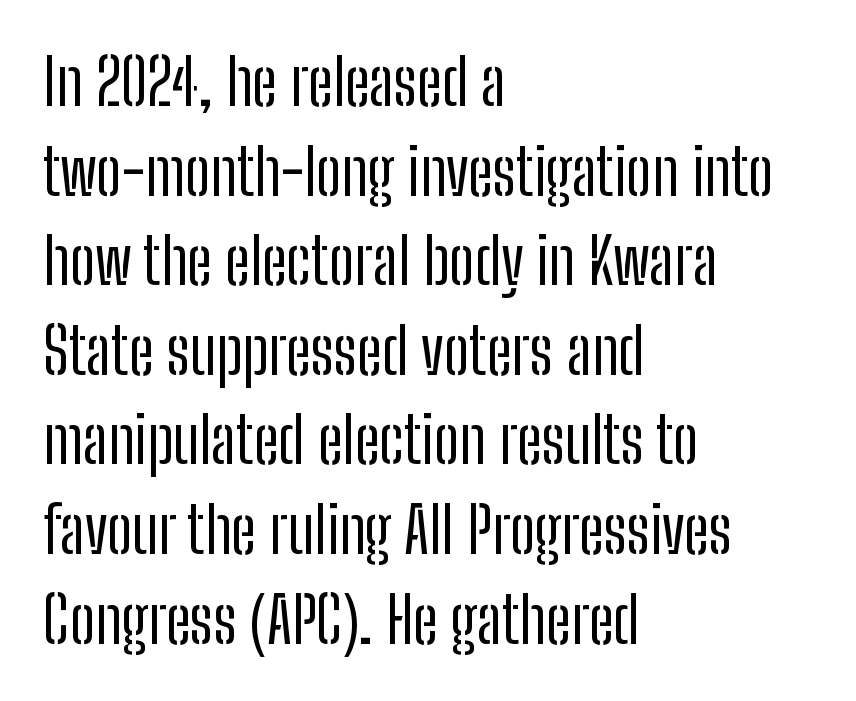
{"serif": "no", "italic": "no", "bold": "no", "weight": "regular", "width": "condensed", "stroke_contrast": "low", "x_height": "medium", "monospaced": "no", "underline": "no", "align": "left", "line_spacing": "normal", "line_spacing_ratio": 1.4, "letter_spacing": "normal", "letter_spacing_em": 0.0, "glyph_px": 64}
